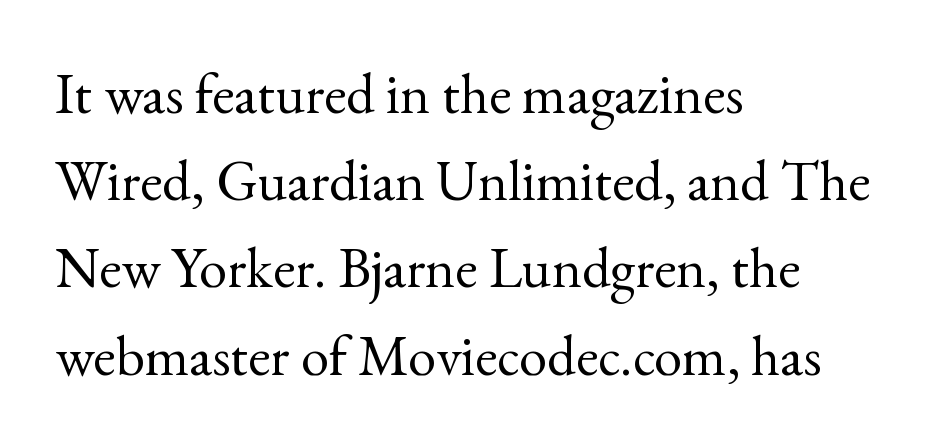
{"serif": "yes", "italic": "no", "bold": "no", "weight": "regular", "width": "normal", "x_height": "small", "monospaced": "no", "underline": "no", "align": "left", "line_spacing": "normal", "line_spacing_ratio": 1.53, "letter_spacing": "normal", "letter_spacing_em": 0.0, "glyph_px": 57}
